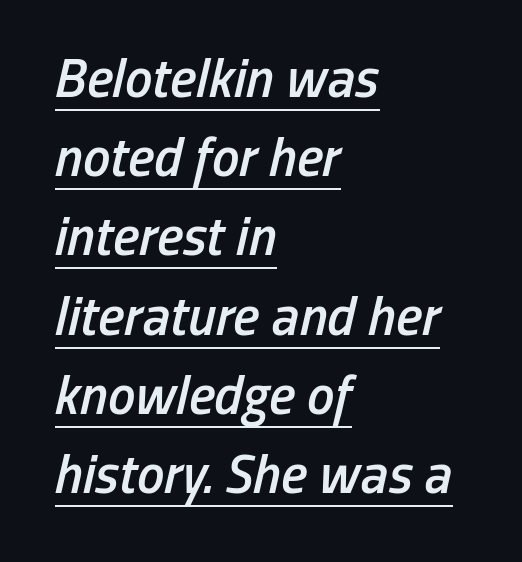
Q: Is the text bold? A: Semi-bold.
Q: Is the text italic (slanted)? A: Yes, it leans right by about 13 degrees.
Q: Is the text underlined? A: Yes.
Q: How is the paragraph aligned? A: Left-aligned.
Q: Is the spacing between letters normal or unusually wide? A: Normal.
Q: Is the spacing between lines tight, normal or loose? A: Normal.
Q: Width (condensed, normal, or wide)? A: Condensed.
Q: Stroke contrast? A: Low.
Q: x-height? A: Medium.
Q: Monospaced? A: No.
